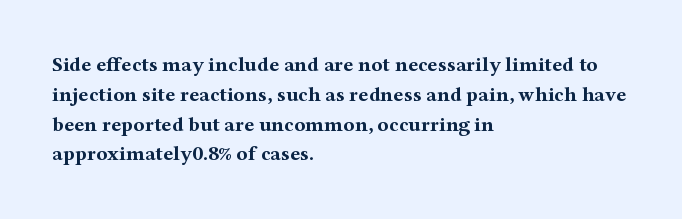
Q: Is the text bold? A: Yes.
Q: Is the text italic (slanted)? A: No, it is upright.
Q: Is the text underlined? A: No.
Q: How is the paragraph aligned? A: Left-aligned.
Q: Is the spacing between letters normal or unusually wide? A: Normal.
Q: Is the spacing between lines tight, normal or loose? A: Normal.
